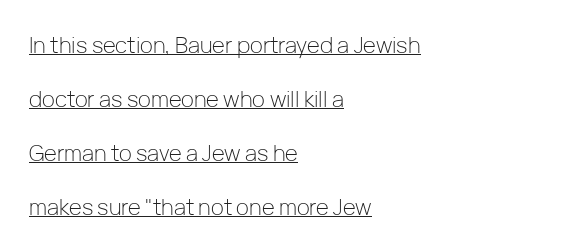
The image shows 22 px text type, upright; set left-aligned, loose line spacing (2.45x), normal letter spacing, underlined.
